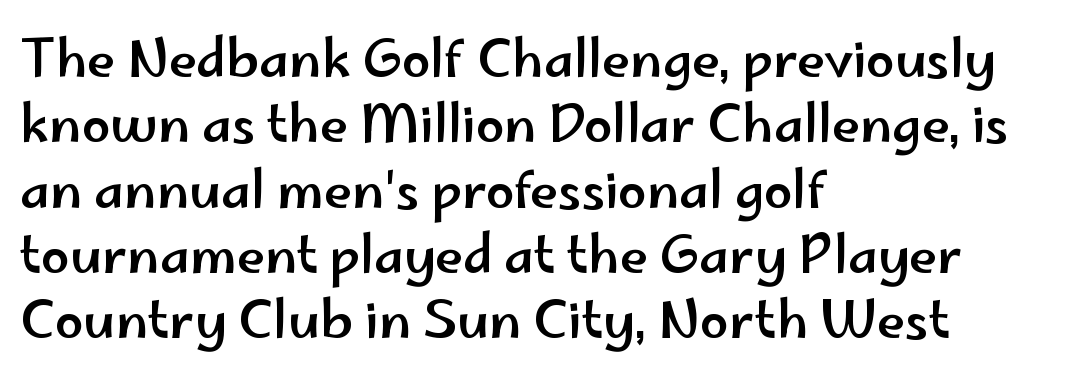
{"serif": "no", "italic": "no", "width": "wide", "stroke_contrast": "low", "x_height": "small", "monospaced": "no", "underline": "no", "align": "left", "line_spacing": "normal", "line_spacing_ratio": 1.28, "letter_spacing": "normal", "letter_spacing_em": 0.0, "glyph_px": 51}
